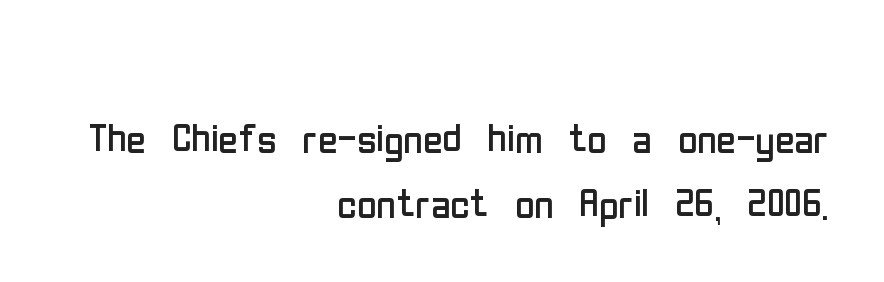
{"serif": "no", "italic": "no", "bold": "no", "weight": "regular", "width": "condensed", "stroke_contrast": "low", "x_height": "medium", "monospaced": "no", "underline": "no", "align": "right", "line_spacing_ratio": 1.22, "letter_spacing": "normal", "letter_spacing_em": 0.0, "glyph_px": 53}
